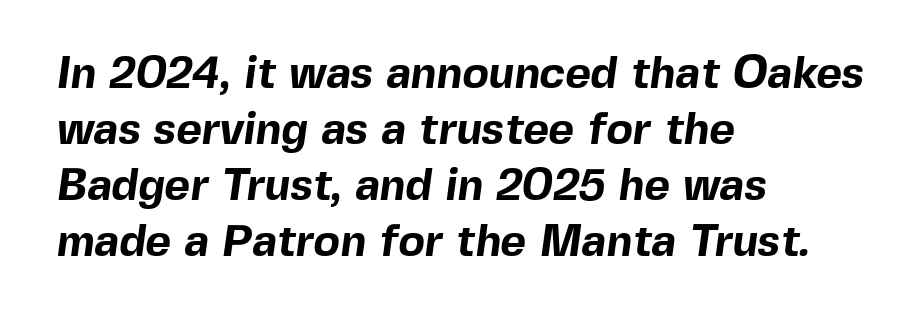
Q: Is the text bold? A: Yes.
Q: Is the typeface a serif or a sans-serif typeface? A: Sans-serif.
Q: Is the text underlined? A: No.
Q: How is the paragraph aligned? A: Left-aligned.
Q: Is the spacing between letters normal or unusually wide? A: Normal.
Q: Is the spacing between lines tight, normal or loose? A: Normal.
Q: Width (condensed, normal, or wide)? A: Normal.
Q: x-height? A: Medium.
Q: Monospaced? A: No.
